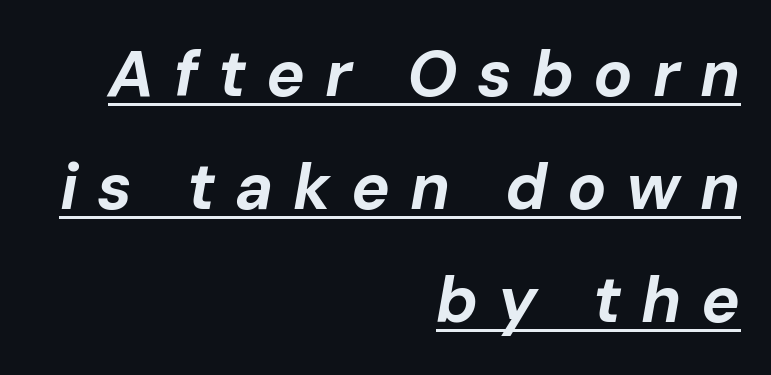
Q: Is the text bold? A: Yes.
Q: Is the text italic (slanted)? A: Yes, it leans right by about 10 degrees.
Q: Is the text underlined? A: Yes.
Q: How is the paragraph aligned? A: Right-aligned.
Q: Is the spacing between letters normal or unusually wide? A: Unusually wide.
Q: Width (condensed, normal, or wide)? A: Normal.
Q: Stroke contrast? A: Low.
Q: x-height? A: Medium.
Q: Monospaced? A: No.
